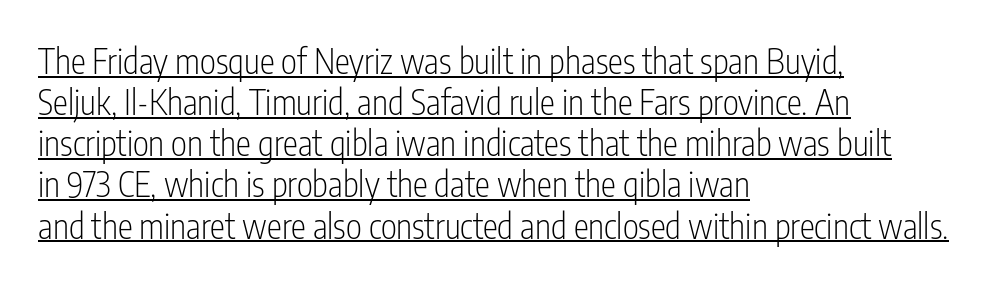
Q: Is the text bold? A: No.
Q: Is the text italic (slanted)? A: No, it is upright.
Q: Is the typeface a serif or a sans-serif typeface? A: Sans-serif.
Q: Is the text underlined? A: Yes.
Q: How is the paragraph aligned? A: Left-aligned.
Q: Is the spacing between letters normal or unusually wide? A: Normal.
Q: Width (condensed, normal, or wide)? A: Condensed.
Q: Stroke contrast? A: Low.
Q: x-height? A: Medium.
Q: Monospaced? A: No.
